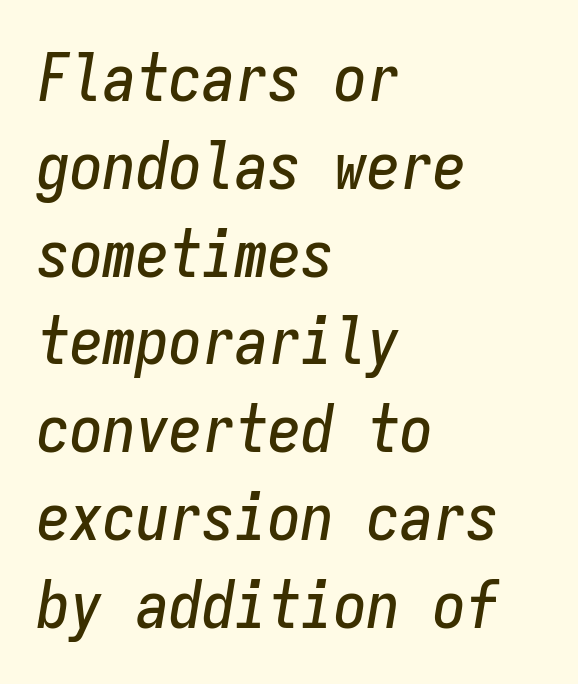
{"italic": "yes", "lean": "right", "slant_degrees": 9, "width": "condensed", "stroke_contrast": "low", "x_height": "medium", "monospaced": "yes", "underline": "no", "align": "left", "line_spacing": "normal", "line_spacing_ratio": 1.33, "letter_spacing": "normal", "letter_spacing_em": 0.0, "glyph_px": 66}
